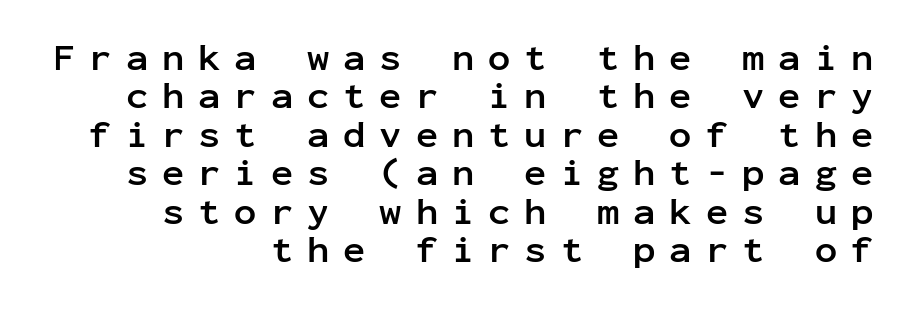
{"serif": "no", "italic": "no", "bold": "yes", "weight": "semibold", "width": "normal", "stroke_contrast": "low", "x_height": "medium", "monospaced": "yes", "underline": "no", "align": "right", "line_spacing": "tight", "line_spacing_ratio": 1.04, "letter_spacing": "wide", "letter_spacing_em": 0.38, "glyph_px": 37}
